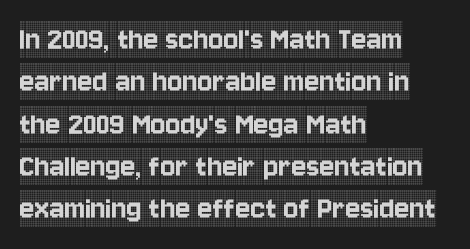
Observe the serifs anchoring each vertical stroke in this sample. Look at the tracking — it's just the regular setting, nothing added. Unmarked baselines from the first word to the last. Posture: straight, roman, zero tilt. Which margin do the lines hug? The left one — the right edge is uneven. The letters advance in unequal steps, a hallmark of proportional type.
